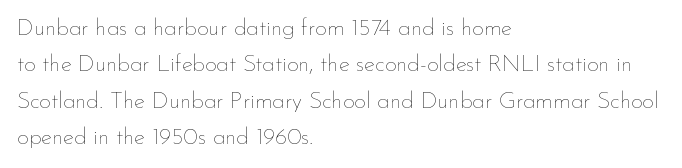
{"italic": "no", "bold": "no", "underline": "no", "align": "left", "line_spacing": "normal", "line_spacing_ratio": 1.58, "letter_spacing": "normal", "letter_spacing_em": 0.0, "glyph_px": 23}
